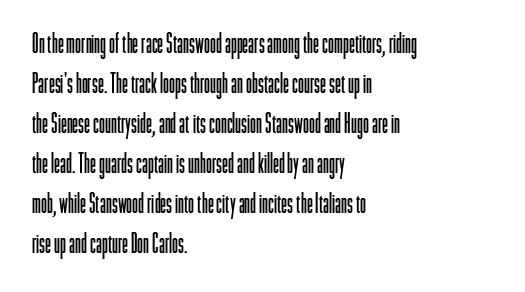
{"italic": "no", "bold": "no", "underline": "no", "align": "left", "line_spacing": "normal", "line_spacing_ratio": 1.48, "letter_spacing": "normal", "letter_spacing_em": 0.0, "glyph_px": 27}
